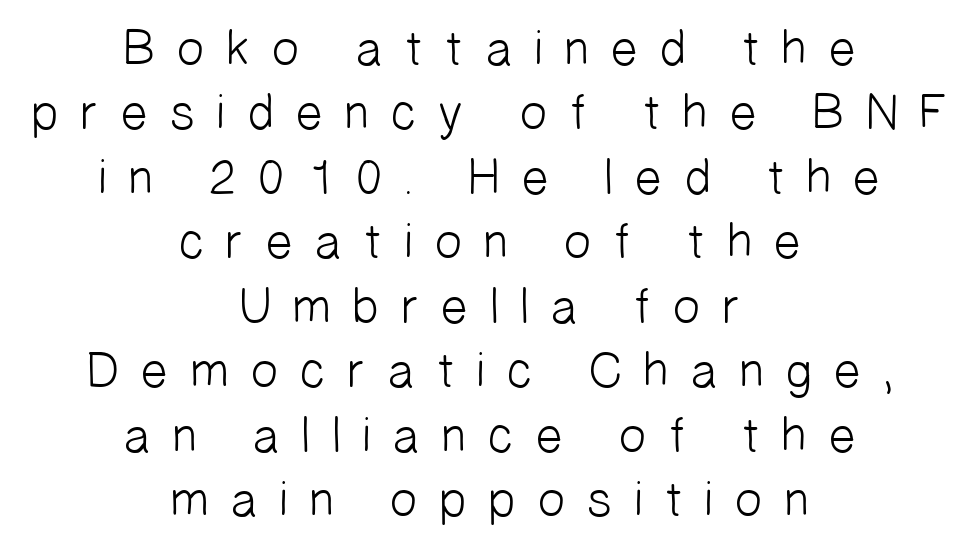
Summary of weight: not heavy and not bold. Check where the strokes stop: nothing finishes them off — pure sans. Tracking value appears strongly positive — letters spread wide. Each letter keeps its own natural width here, so spacing adapts to shape. Only glyphs here, with clear space below each row. Leading: standard.
